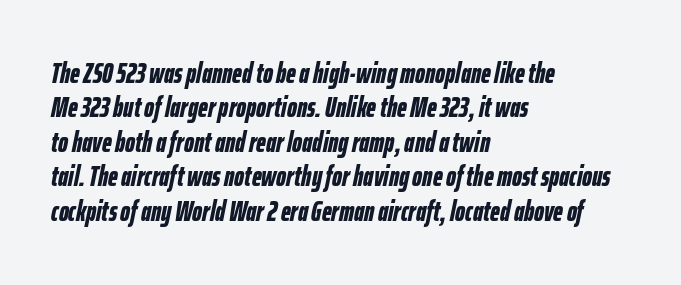
Q: Is the text bold? A: Yes.
Q: Is the text italic (slanted)? A: Yes, it leans right by about 12 degrees.
Q: Is the text underlined? A: No.
Q: How is the paragraph aligned? A: Left-aligned.
Q: Is the spacing between letters normal or unusually wide? A: Normal.
Q: Width (condensed, normal, or wide)? A: Condensed.
Q: Stroke contrast? A: Low.
Q: x-height? A: Medium.
Q: Monospaced? A: No.
